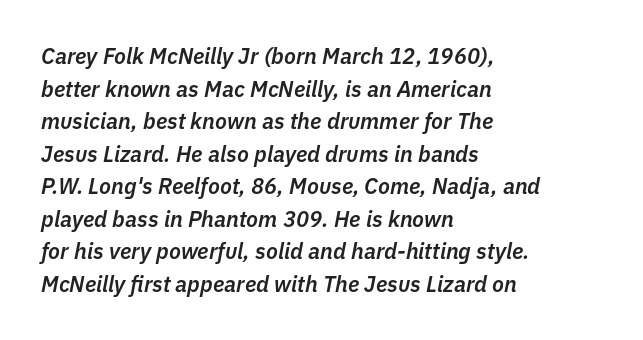
The image shows 22 px text type, italic (leaning right); set left-aligned, normal line spacing (1.48x), normal letter spacing, not underlined.
